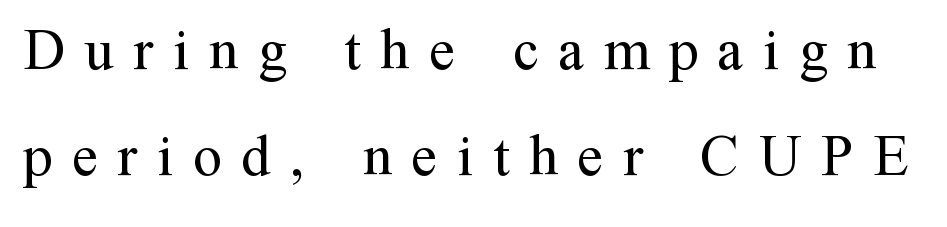
Q: Is the text bold? A: No.
Q: Is the text italic (slanted)? A: No, it is upright.
Q: Is the typeface a serif or a sans-serif typeface? A: Serif.
Q: Is the text underlined? A: No.
Q: Is the spacing between letters normal or unusually wide? A: Unusually wide.
Q: Width (condensed, normal, or wide)? A: Normal.
Q: Stroke contrast? A: Medium.
Q: x-height? A: Medium.
Q: Monospaced? A: No.
